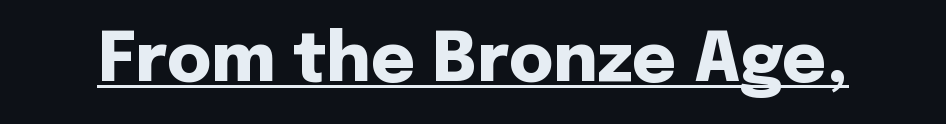
The letterforms sit shoulder to shoulder at normal distance. Does the lettering tilt? It doesn't — this is upright. Each glyph is drawn with heavy, bold strokes. Looks like regular typesetting: each glyph gets only the width it needs. This sample uses a sans-serif face. Notice how a bar underscores the lettering throughout.
